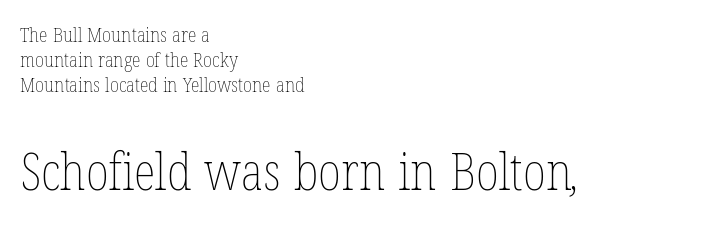
{"bold": "no", "weight": "thin", "width": "condensed", "stroke_contrast": "low", "x_height": "medium", "monospaced": "no", "underline": "no", "align": "left", "line_spacing_ratio": 1.24, "letter_spacing": "normal", "letter_spacing_em": 0.0, "larger_block": "second", "size_ratio": 2.55, "glyph_px": 51}
